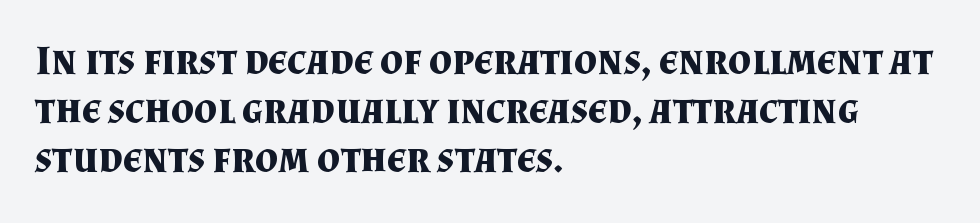
Posture: upright roman. The glyphs are unaccompanied by any horizontal stroke below them. Casual observation: everything's shoved over to the left. Does extra space separate the letters? No, they use regular spacing. These lines are rendered in a variable-pitch font.
